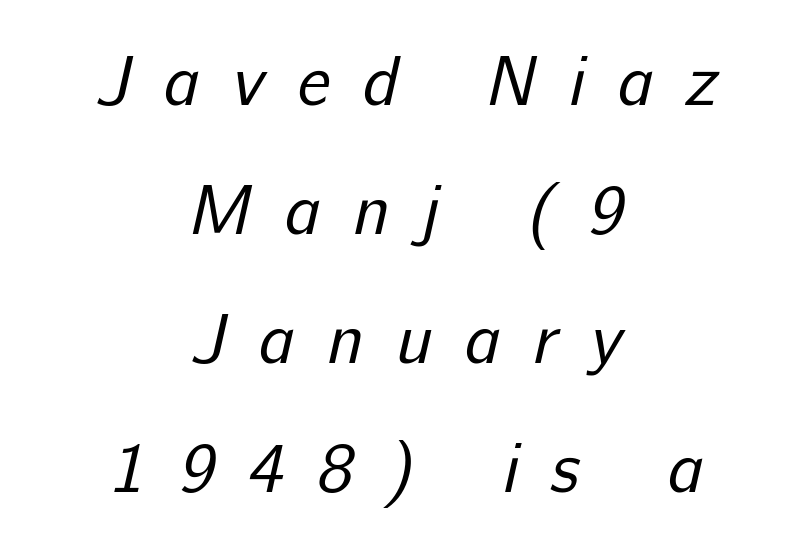
The image shows 69 px regular-weight sans-serif type; set centered, line spacing 1.87x, unusually wide letter spacing (+0.47 em), not underlined; low stroke contrast and a medium x-height.
